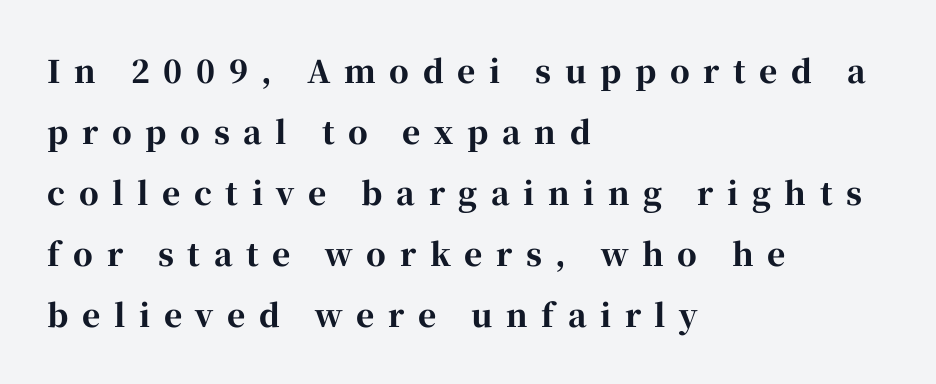
{"serif": "yes", "italic": "no", "bold": "yes", "weight": "bold", "width": "normal", "stroke_contrast": "high", "x_height": "medium", "monospaced": "no", "underline": "no", "align": "left", "line_spacing": "loose", "line_spacing_ratio": 1.97, "letter_spacing": "wide", "letter_spacing_em": 0.44, "glyph_px": 31}
